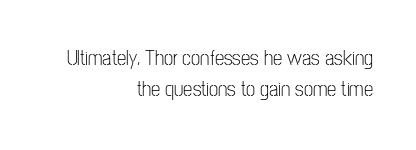
Q: Is the text bold? A: No.
Q: Is the text italic (slanted)? A: No, it is upright.
Q: Is the text underlined? A: No.
Q: How is the paragraph aligned? A: Right-aligned.
Q: Is the spacing between letters normal or unusually wide? A: Normal.
Q: Is the spacing between lines tight, normal or loose? A: Normal.
